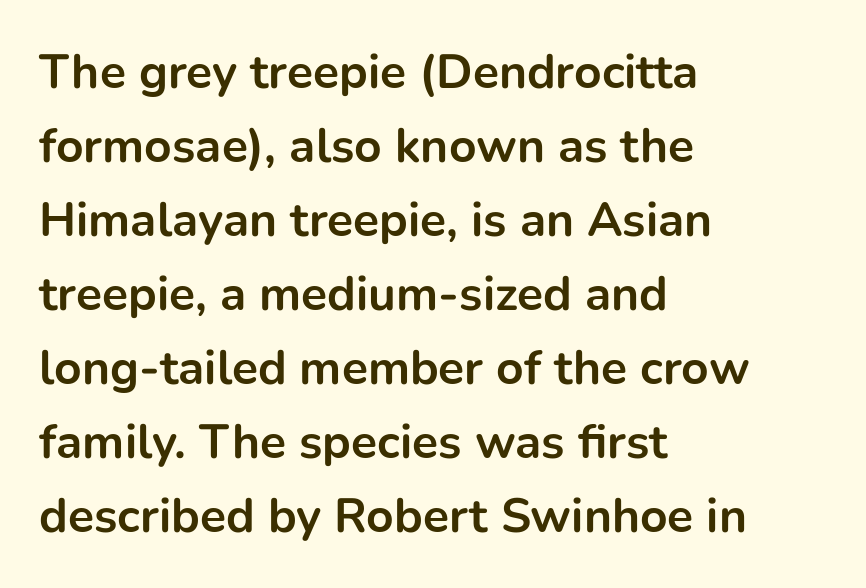
The image shows 48 px bold sans-serif type, upright; set left-aligned, normal line spacing (1.54x), normal letter spacing, not underlined; low stroke contrast and a medium x-height.
